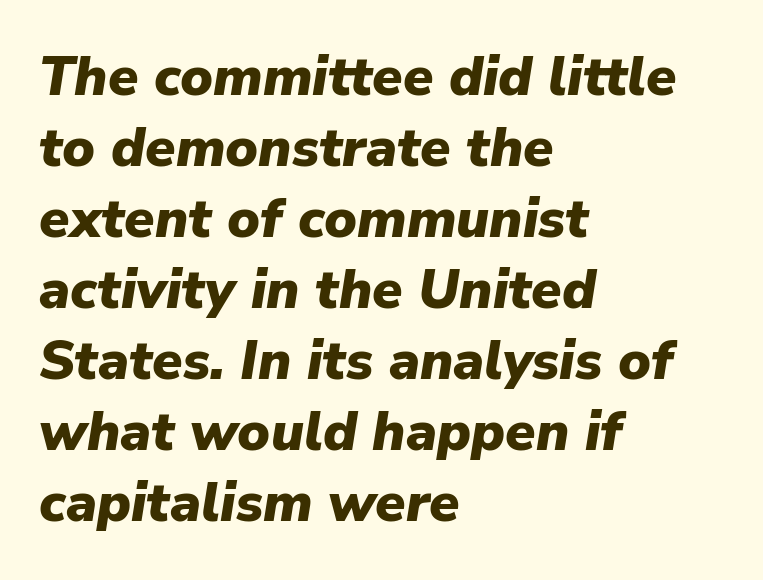
Q: Is the text bold? A: Yes.
Q: Is the text italic (slanted)? A: Yes, it leans right by about 9 degrees.
Q: Is the text underlined? A: No.
Q: How is the paragraph aligned? A: Left-aligned.
Q: Is the spacing between letters normal or unusually wide? A: Normal.
Q: Is the spacing between lines tight, normal or loose? A: Normal.
Q: Width (condensed, normal, or wide)? A: Normal.
Q: Stroke contrast? A: Low.
Q: x-height? A: Medium.
Q: Monospaced? A: No.
